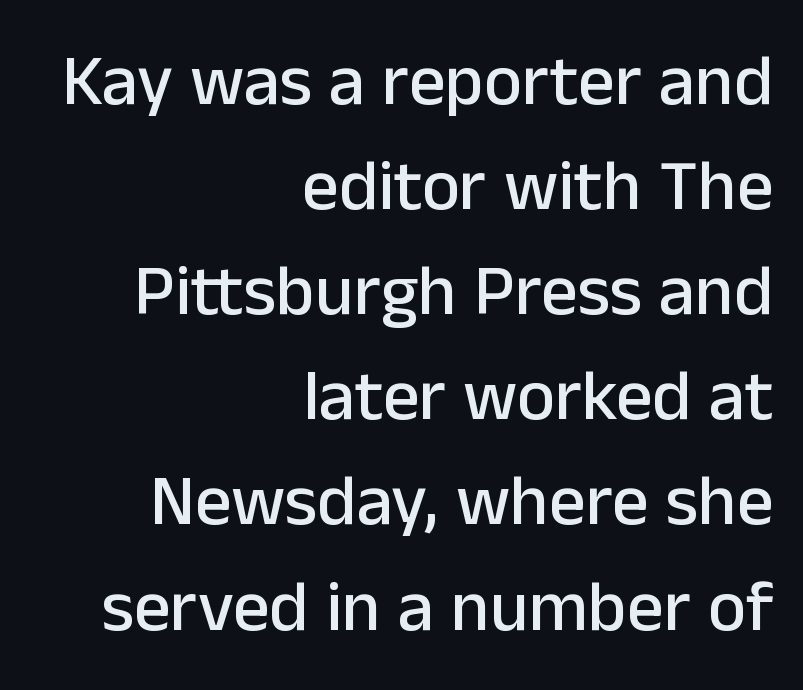
{"serif": "no", "italic": "no", "width": "normal", "stroke_contrast": "low", "x_height": "medium", "monospaced": "no", "underline": "no", "align": "right", "line_spacing": "normal", "line_spacing_ratio": 1.46, "letter_spacing": "normal", "letter_spacing_em": 0.0, "glyph_px": 72}
